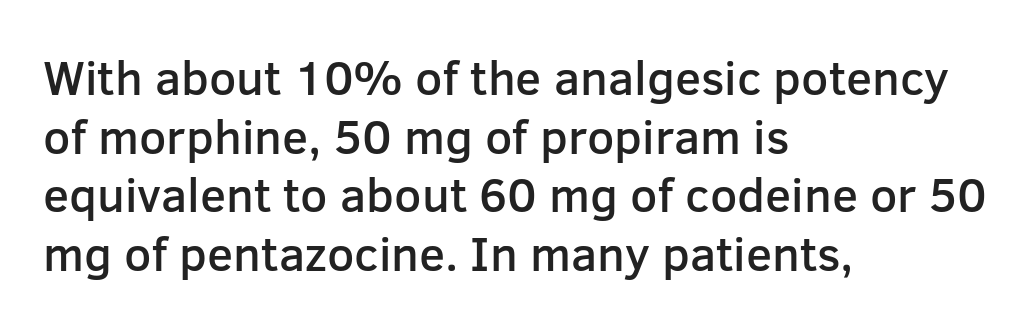
Q: Is the text bold? A: Semi-bold.
Q: Is the text italic (slanted)? A: No, it is upright.
Q: Is the typeface a serif or a sans-serif typeface? A: Sans-serif.
Q: Is the text underlined? A: No.
Q: How is the paragraph aligned? A: Left-aligned.
Q: Is the spacing between letters normal or unusually wide? A: Normal.
Q: Width (condensed, normal, or wide)? A: Normal.
Q: Stroke contrast? A: Low.
Q: x-height? A: Medium.
Q: Monospaced? A: No.
